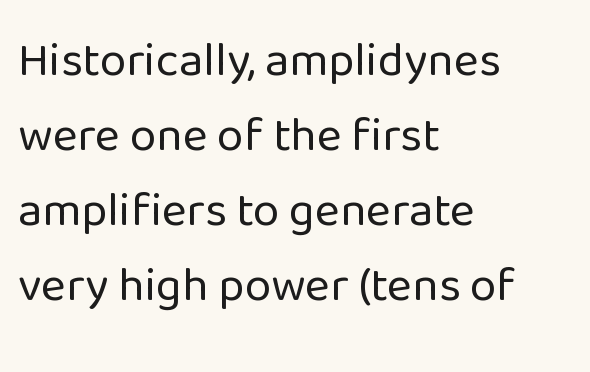
Q: Is the text bold? A: No.
Q: Is the text italic (slanted)? A: No, it is upright.
Q: Is the typeface a serif or a sans-serif typeface? A: Sans-serif.
Q: Is the text underlined? A: No.
Q: How is the paragraph aligned? A: Left-aligned.
Q: Is the spacing between letters normal or unusually wide? A: Normal.
Q: Is the spacing between lines tight, normal or loose? A: Normal.
Q: Width (condensed, normal, or wide)? A: Normal.
Q: Stroke contrast? A: Low.
Q: x-height? A: Medium.
Q: Monospaced? A: No.
